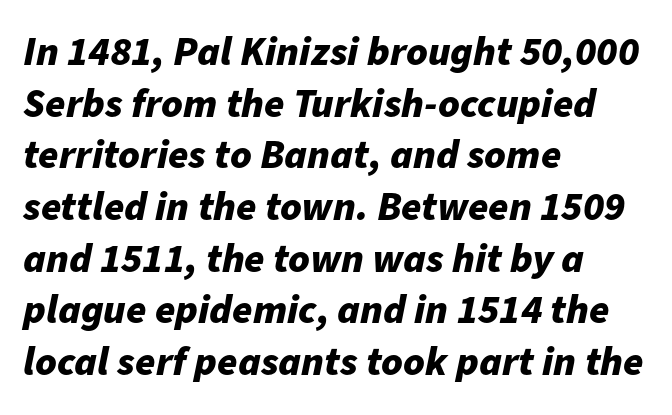
{"italic": "yes", "lean": "right", "slant_degrees": 11, "bold": "yes", "weight": "bold", "width": "normal", "stroke_contrast": "low", "x_height": "medium", "monospaced": "no", "underline": "no", "align": "left", "line_spacing": "normal", "line_spacing_ratio": 1.26, "letter_spacing": "normal", "letter_spacing_em": 0.0, "glyph_px": 41}
